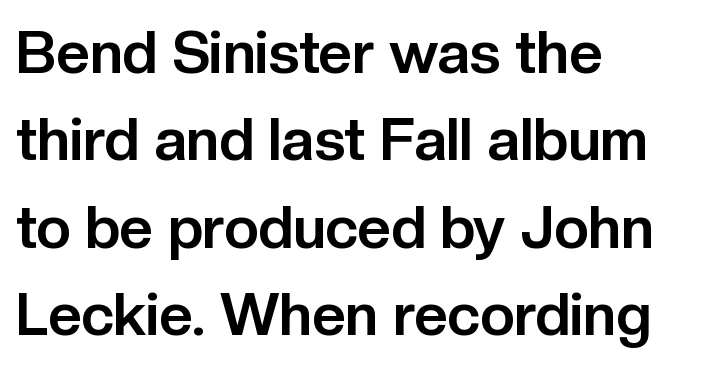
The type is set solid horizontally, with unmodified tracking. The baseline area is clear. Vertical spacing — default. You could not count columns in this text — the font is proportionally spaced. In terms of posture, this sample is upright. Is this a sans? Yes — the strokes have no serifs.
